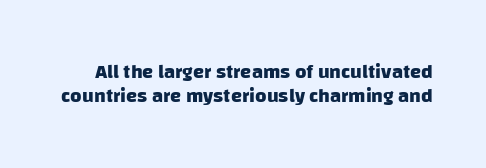
The image shows 20 px bold type; set line spacing 1.18x, normal letter spacing, not underlined.
